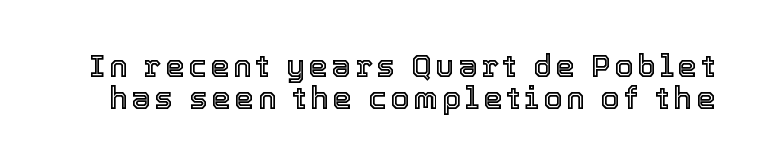
Q: Is the text italic (slanted)? A: No, it is upright.
Q: Is the text underlined? A: No.
Q: Is the spacing between lines tight, normal or loose? A: Tight.
Q: Width (condensed, normal, or wide)? A: Normal.
Q: x-height? A: Medium.
Q: Monospaced? A: No.
